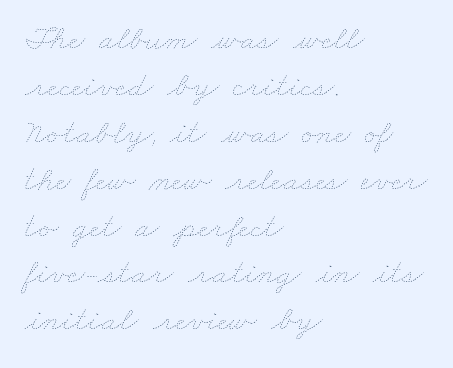
A clean baseline with only descenders dipping below it. The letters sit at their default tracking, neither squeezed nor spread. Vertical stems look standard width or narrower in stroke. In CSS terms this would be text-align: left. The space between consecutive lines is moderate. Do the characters align in a grid? No, the font is proportional.
